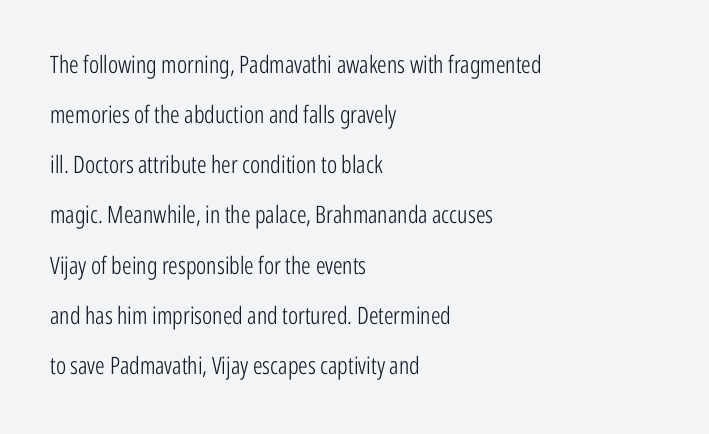
In terms of leading, this rendering errs on the spacious side. Unlike italic type, these characters show no tilt at all. Descenders are the only things crossing below the line. The horizontal fit of the characters is conventional and even. Unbolded letterforms with no extra heft. These lines stack with their left ends in a neat column.
